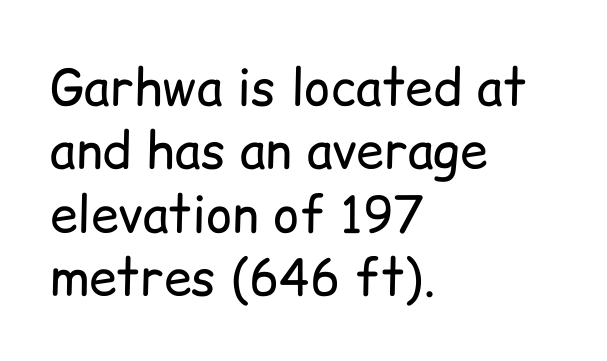
Posture: straight, roman, zero tilt. Note the varied advance widths — an 'i' is clearly narrower than an 'm'. A typesetter would call this zero additional tracking. Examine the stroke ends and you'll find no serifs. Horizontally, the lines are justified to the leading edge only. A bare baseline throughout the passage.
